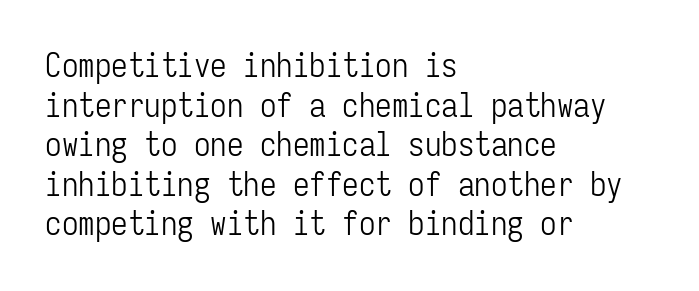
The type is set solid horizontally, with unmodified tracking. The passage shown is not bold in any degree. Posture: upright roman. Decoration check: the copy has no underline. Are there feet on the stems? There aren't — it's a sans. The letters march in equal steps, a hallmark of fixed-pitch type.
